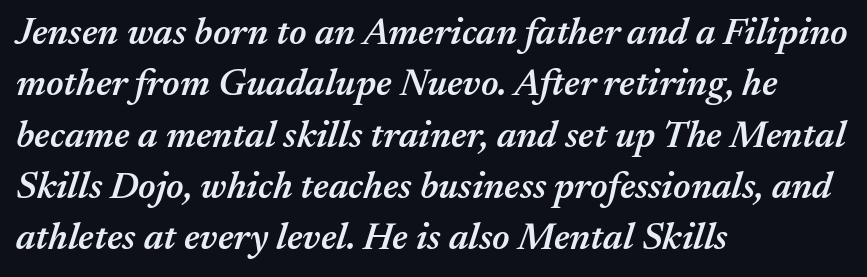
{"italic": "yes", "lean": "right", "slant_degrees": 17, "bold": "semi", "weight": "semibold", "width": "normal", "stroke_contrast": "medium", "x_height": "medium", "monospaced": "no", "underline": "no", "align": "left", "line_spacing": "normal", "line_spacing_ratio": 1.35, "letter_spacing": "normal", "letter_spacing_em": 0.0, "glyph_px": 38}
